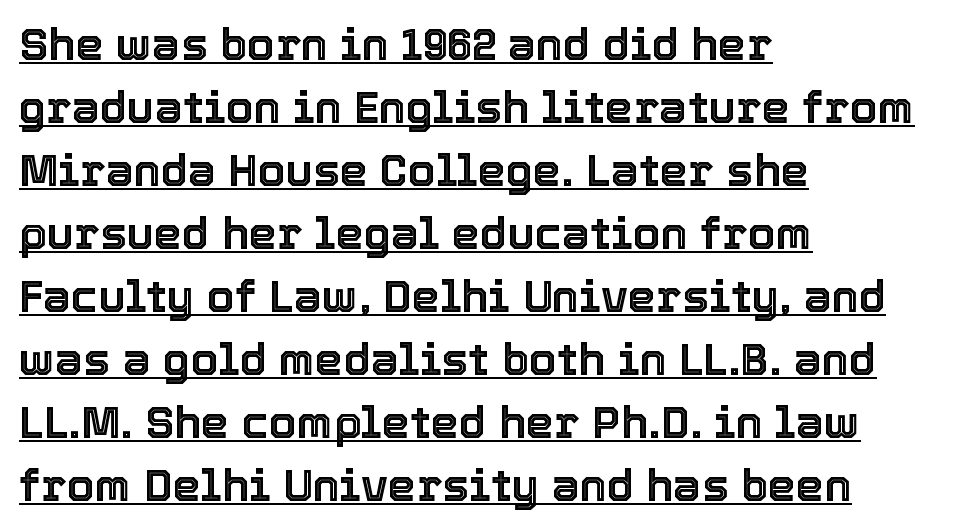
{"italic": "no", "width": "normal", "x_height": "medium", "monospaced": "no", "underline": "yes", "align": "left", "line_spacing": "normal", "line_spacing_ratio": 1.4, "letter_spacing": "normal", "letter_spacing_em": 0.0, "glyph_px": 45}
